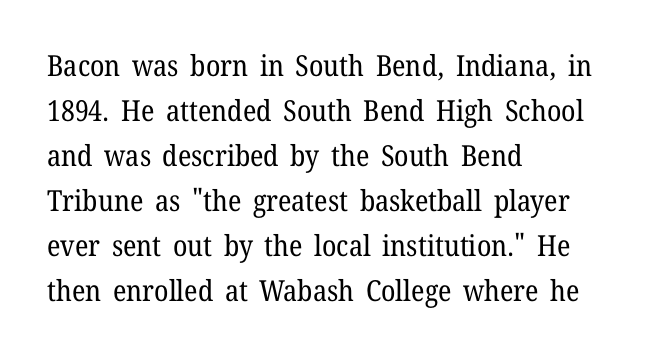
{"serif": "yes", "italic": "no", "bold": "no", "weight": "regular", "width": "normal", "stroke_contrast": "low", "x_height": "medium", "monospaced": "no", "underline": "no", "align": "left", "line_spacing": "normal", "line_spacing_ratio": 1.55, "letter_spacing": "normal", "letter_spacing_em": 0.0, "glyph_px": 29}
